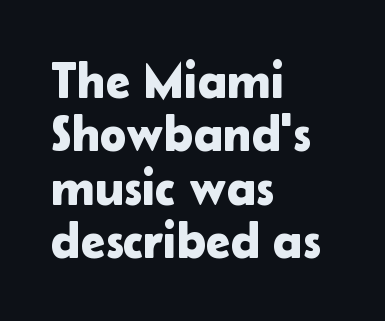
Q: Is the text italic (slanted)? A: No, it is upright.
Q: Is the typeface a serif or a sans-serif typeface? A: Sans-serif.
Q: Is the text underlined? A: No.
Q: How is the paragraph aligned? A: Left-aligned.
Q: Is the spacing between letters normal or unusually wide? A: Normal.
Q: Is the spacing between lines tight, normal or loose? A: Tight.
Q: Width (condensed, normal, or wide)? A: Normal.
Q: Stroke contrast? A: Low.
Q: x-height? A: Medium.
Q: Monospaced? A: No.
